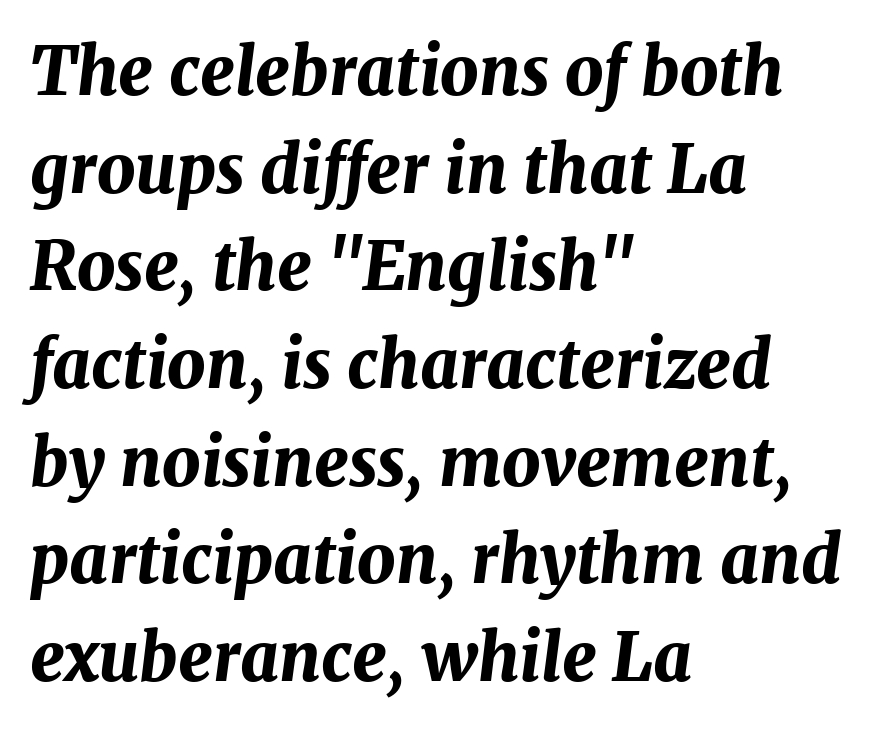
The image shows 66 px bold type, italic (leaning right); set left-aligned, normal line spacing (1.48x), normal letter spacing, not underlined; medium stroke contrast and a medium x-height.
